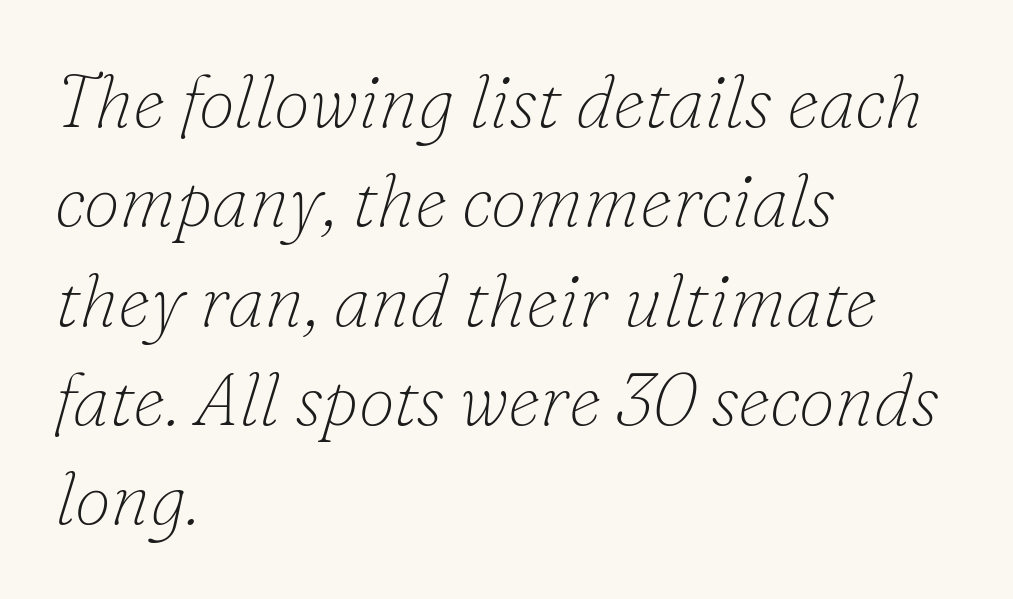
Is this a fixed-width face? No — the glyphs have proportional, varying widths. Line beginnings align vertically; line endings do not. A normal amount of white space separates one row of letters from the next. Plain, unruled lines of type.
